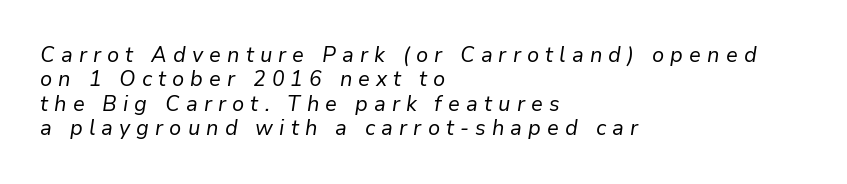
Q: Is the text bold? A: No.
Q: Is the text italic (slanted)? A: Yes, it leans right by about 9 degrees.
Q: Is the text underlined? A: No.
Q: How is the paragraph aligned? A: Left-aligned.
Q: Is the spacing between letters normal or unusually wide? A: Unusually wide.
